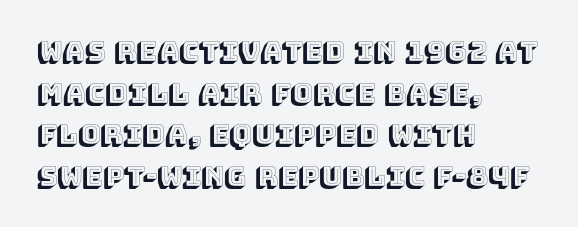
A typesetter would call this zero additional tracking. Line beginnings align vertically; line endings do not. The leading is moderate, giving the passage an even texture. No italicization has been applied; the sample stays upright. This rendering features lettering with no underline.
